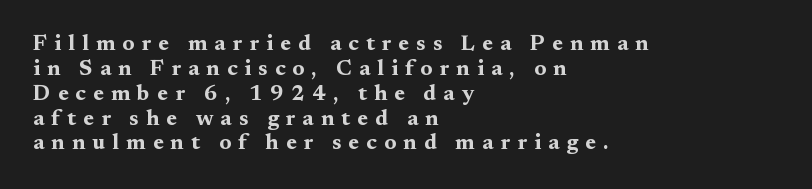
Q: Is the text bold? A: Yes.
Q: Is the text italic (slanted)? A: No, it is upright.
Q: Is the text underlined? A: No.
Q: How is the paragraph aligned? A: Left-aligned.
Q: Is the spacing between letters normal or unusually wide? A: Unusually wide.
Q: Is the spacing between lines tight, normal or loose? A: Tight.
